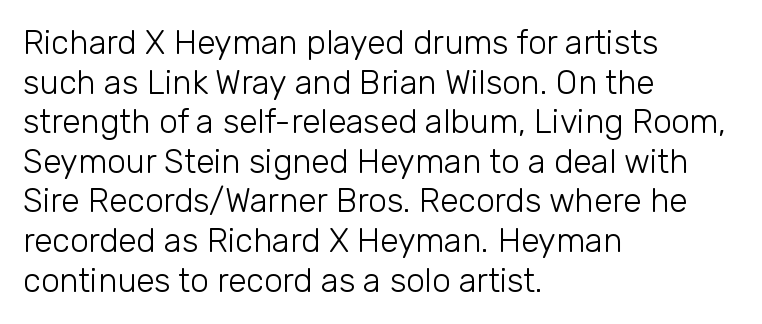
The image shows 33 px light sans-serif type, upright; set left-aligned, line spacing 1.2x, normal letter spacing, not underlined; low stroke contrast and a medium x-height.
